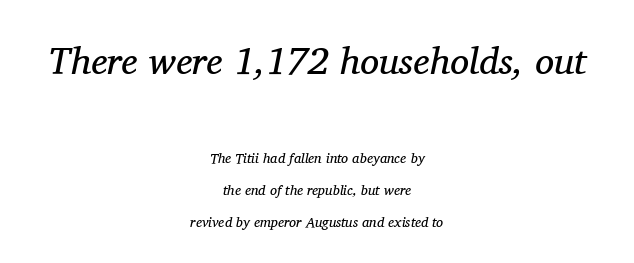
Q: Is the text bold? A: No.
Q: Is the text italic (slanted)? A: Yes, it leans right by about 11 degrees.
Q: Is the typeface a serif or a sans-serif typeface? A: Serif.
Q: Is the text underlined? A: No.
Q: How is the paragraph aligned? A: Centered.
Q: Is the spacing between letters normal or unusually wide? A: Normal.
Q: Is the spacing between lines tight, normal or loose? A: Loose.
Q: Which block of text is set in a larger size, the first (top) or the second (bottom)? A: The first (top) one.
Q: Width (condensed, normal, or wide)? A: Normal.
Q: Stroke contrast? A: Medium.
Q: x-height? A: Medium.
Q: Monospaced? A: No.
